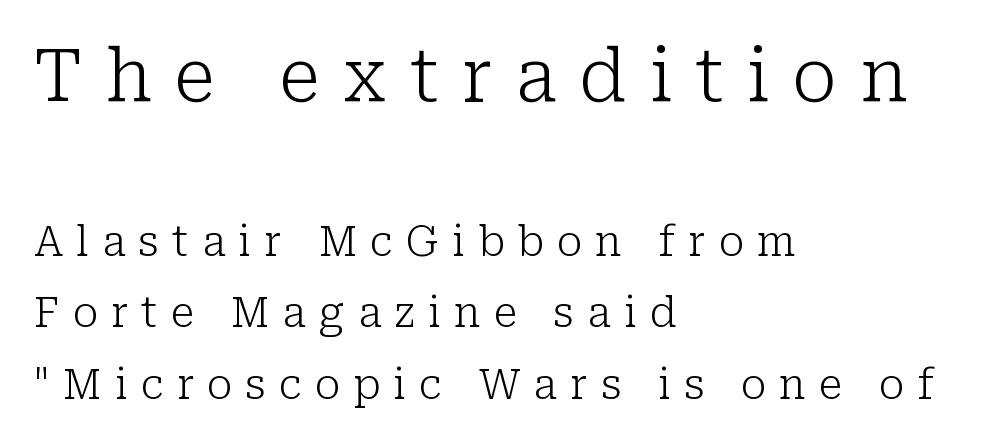
Inter-character spacing is expanded well beyond the font's built-in metrics. Block one is the big one; block two sits smaller underneath. The letters advance in unequal steps, a hallmark of proportional type. You can tell it's not italic because the verticals are truly vertical.
